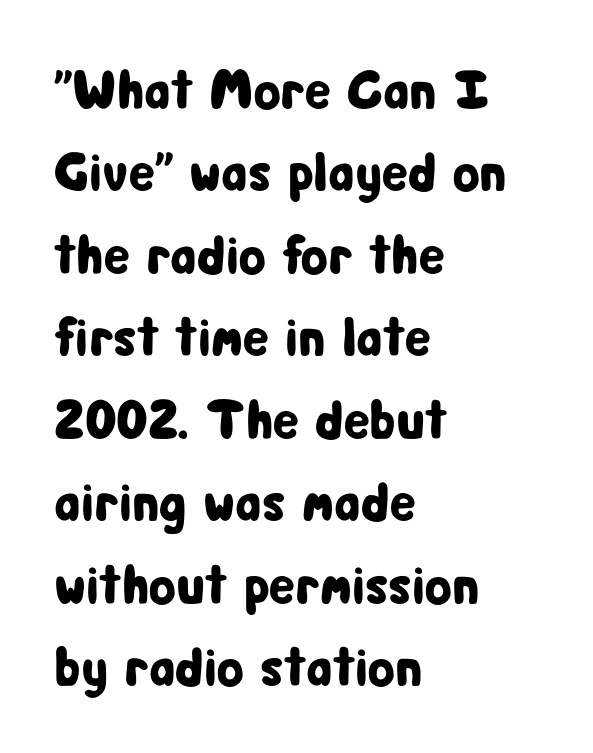
Q: Is the text italic (slanted)? A: No, it is upright.
Q: Is the typeface a serif or a sans-serif typeface? A: Sans-serif.
Q: Is the text underlined? A: No.
Q: How is the paragraph aligned? A: Left-aligned.
Q: Is the spacing between letters normal or unusually wide? A: Normal.
Q: Is the spacing between lines tight, normal or loose? A: Normal.
Q: Width (condensed, normal, or wide)? A: Condensed.
Q: Stroke contrast? A: Low.
Q: x-height? A: Medium.
Q: Monospaced? A: No.
